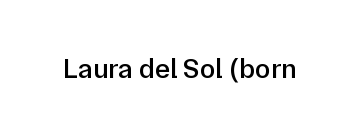
{"serif": "no", "italic": "no", "bold": "semi", "weight": "semibold", "width": "normal", "stroke_contrast": "low", "x_height": "medium", "monospaced": "no", "underline": "no", "letter_spacing": "normal", "letter_spacing_em": 0.0, "glyph_px": 28}
